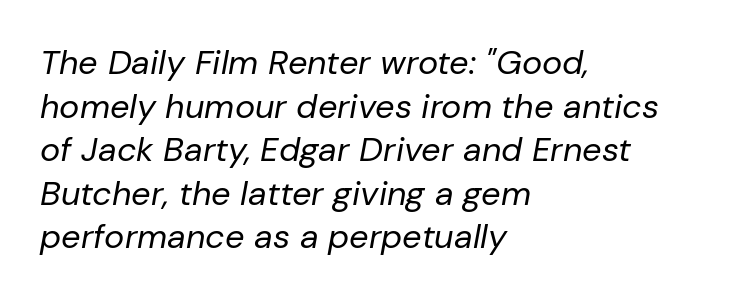
The image shows 34 px regular-weight type, italic (leaning right); set left-aligned, normal line spacing (1.28x), normal letter spacing, not underlined; low stroke contrast and a medium x-height.
